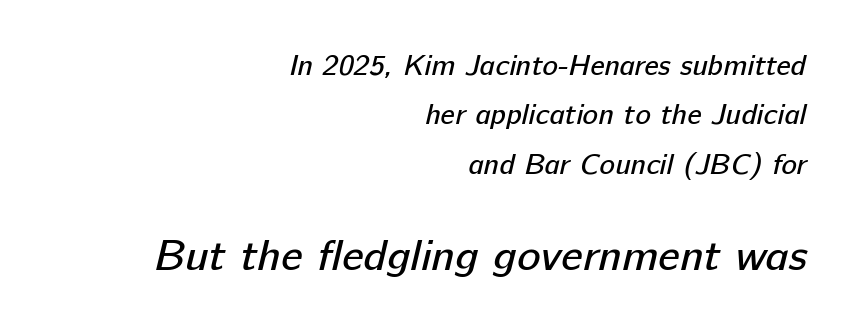
The designer left line spacing at the default. The glyphs are unaccompanied by any horizontal stroke below them. The line texture is even and compact thanks to regular tracking. If you drew a ruler down the right edge, every line would touch it.
